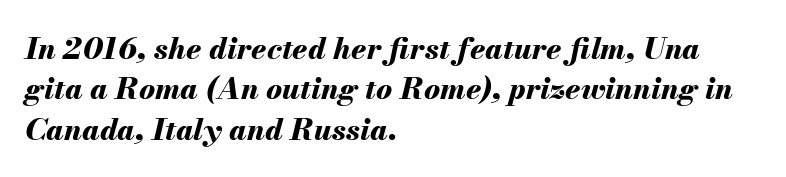
Spacing verdict: proportional, widths tailored to each character. Just letters on the line, the space beneath them empty. A student would call this left alignment; a typographer would say flush left, rag right. Glyph-to-glyph distance matches everyday printed text. Quick note: interline space is typical.
